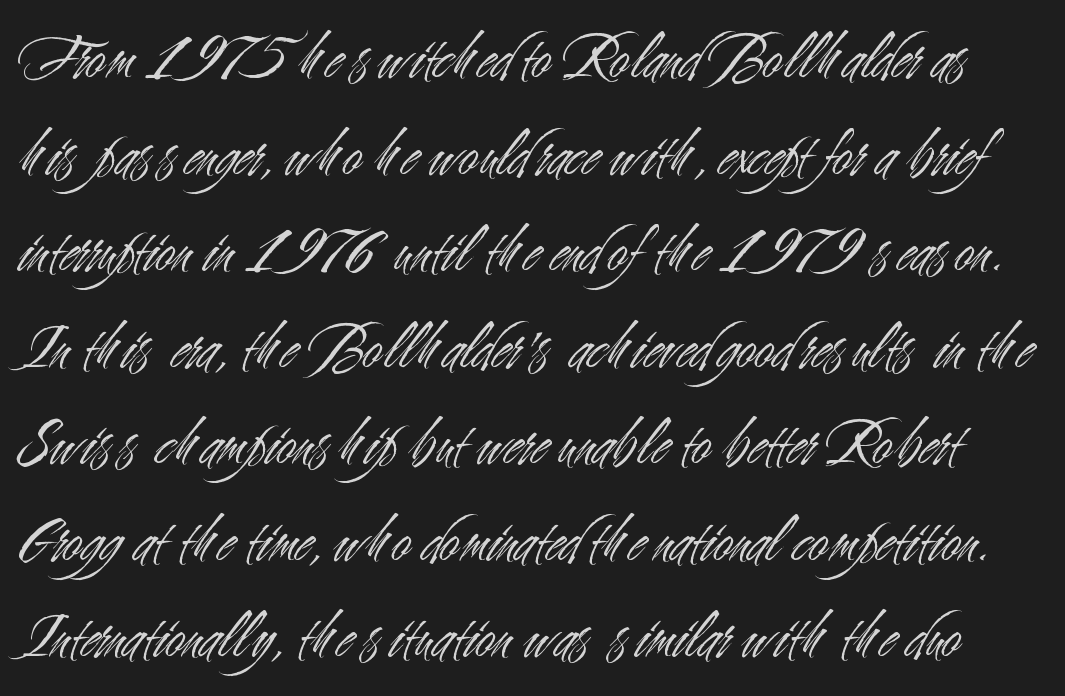
The image shows 68 px light, condensed sans-serif type; set normal line spacing (1.42x), normal letter spacing, not underlined; medium stroke contrast and a small x-height.
